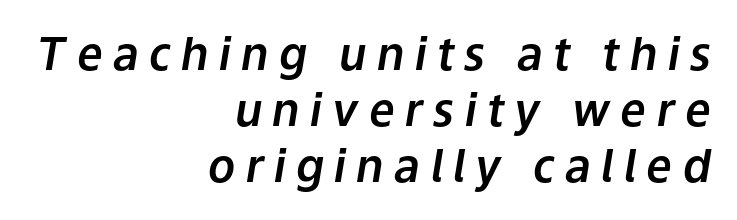
{"italic": "yes", "lean": "right", "slant_degrees": 9, "width": "normal", "stroke_contrast": "low", "x_height": "medium", "monospaced": "no", "underline": "no", "align": "right", "line_spacing": "normal", "line_spacing_ratio": 1.25, "letter_spacing": "wide", "letter_spacing_em": 0.23, "glyph_px": 45}
